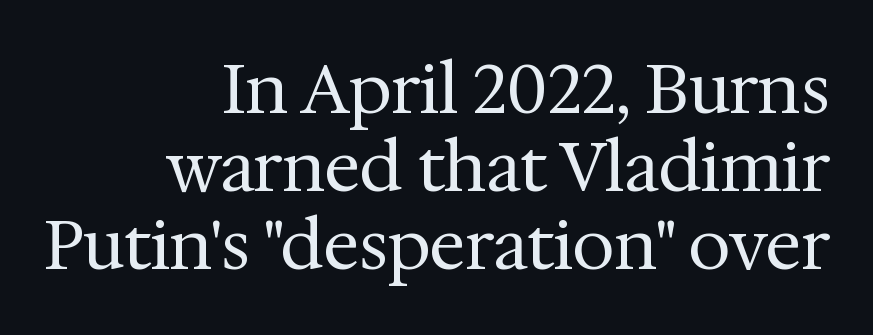
A roman cut, with each character standing at attention. Tracking here is standard; glyphs follow each other at the usual distance. On a weight scale, this lands at 450 or below. Typographically, this falls in the serif category. Any mark beneath the type? The region is blank.
